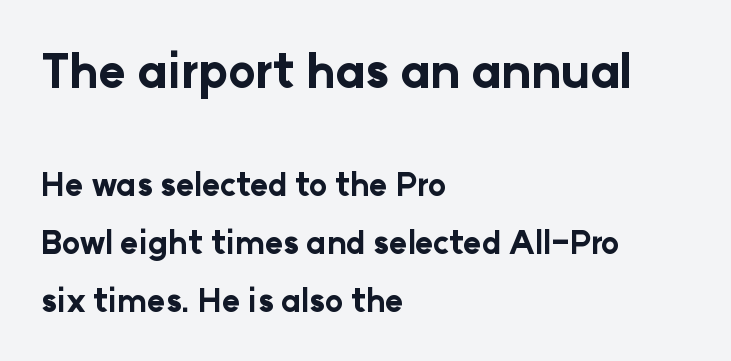
The image shows 46 px bold sans-serif type, upright; set left-aligned, line spacing 1.87x, normal letter spacing, not underlined; the first (top) block is 1.48x larger; low stroke contrast and a medium x-height.
